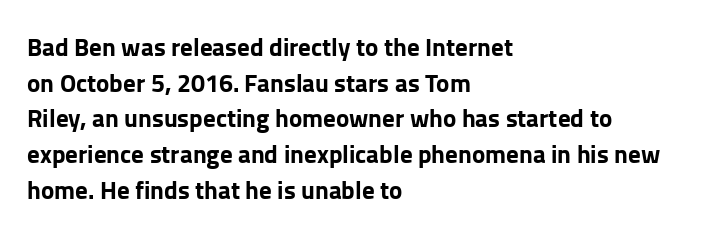
This rendering leaves character spacing at its baseline value. Any mark beneath the type? The region is blank. This is roman type, the default non-slanted kind. Pretty heavy lettering here — definitely bold. Notice how descenders clear the ascenders below comfortably — that's standard leading. All the whitespace from short lines collects on the right.
